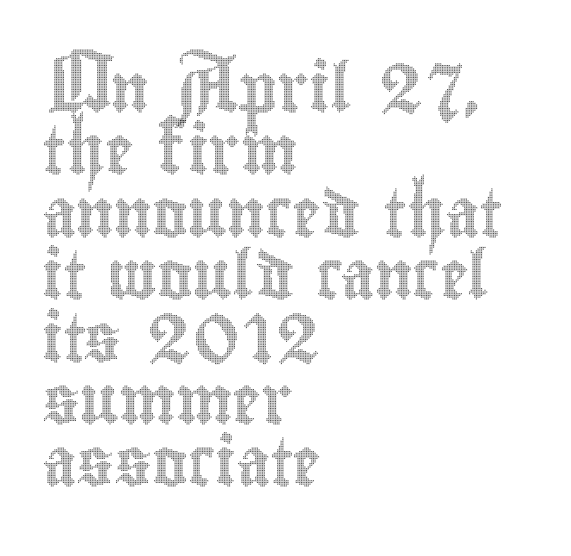
Left-aligned paragraph, ragged on the right. Standard letterfit; no display-style spreading of the glyphs. You could not count columns in this text — the font is proportionally spaced. Notice how descenders clear the ascenders below comfortably — that's standard leading.
